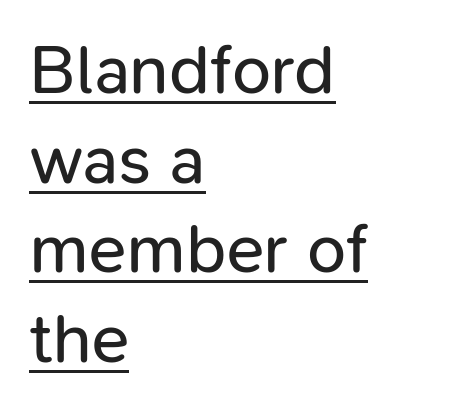
The image shows 70 px regular-weight sans-serif type, upright; set left-aligned, normal line spacing (1.28x), normal letter spacing, underlined; low stroke contrast and a medium x-height.
